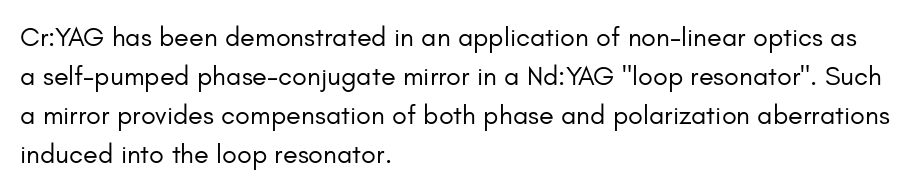
The image shows 27 px text type, upright; set left-aligned, normal line spacing (1.44x), normal letter spacing, not underlined.
